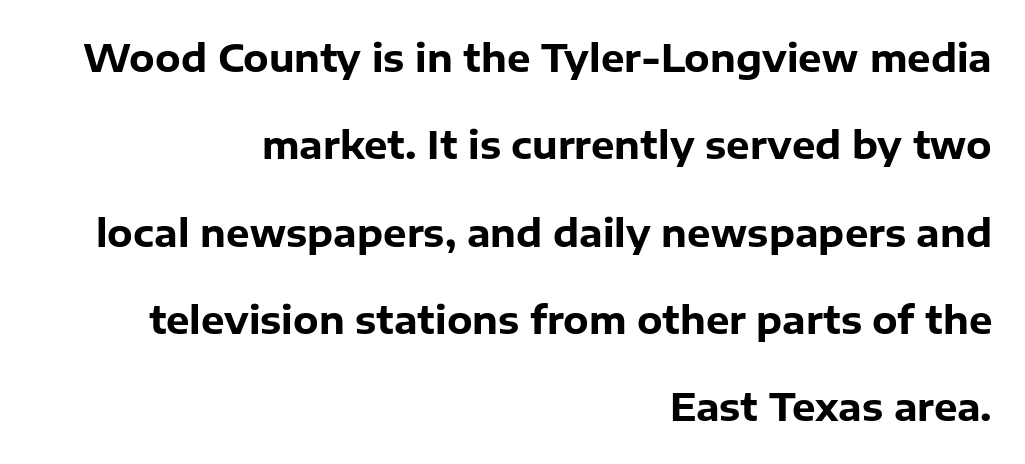
Q: Is the text bold? A: Yes.
Q: Is the text italic (slanted)? A: No, it is upright.
Q: Is the typeface a serif or a sans-serif typeface? A: Sans-serif.
Q: Is the text underlined? A: No.
Q: How is the paragraph aligned? A: Right-aligned.
Q: Is the spacing between letters normal or unusually wide? A: Normal.
Q: Is the spacing between lines tight, normal or loose? A: Loose.
Q: Width (condensed, normal, or wide)? A: Normal.
Q: Stroke contrast? A: Low.
Q: x-height? A: Medium.
Q: Monospaced? A: No.
